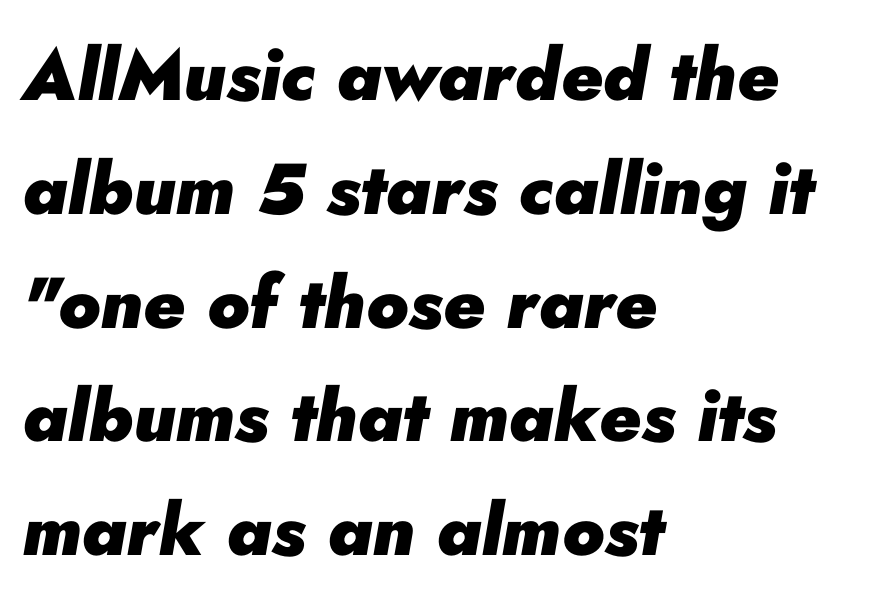
{"italic": "yes", "lean": "right", "slant_degrees": 10, "bold": "yes", "weight": "heavy", "width": "normal", "stroke_contrast": "low", "x_height": "small", "monospaced": "no", "underline": "no", "align": "left", "line_spacing": "normal", "line_spacing_ratio": 1.58, "letter_spacing": "normal", "letter_spacing_em": 0.0, "glyph_px": 72}
